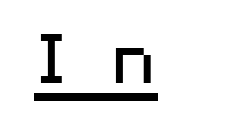
The image shows 80 px regular-weight, wide sans-serif type, upright; set unusually wide letter spacing (+0.5 em), underlined; medium stroke contrast and a medium x-height.
